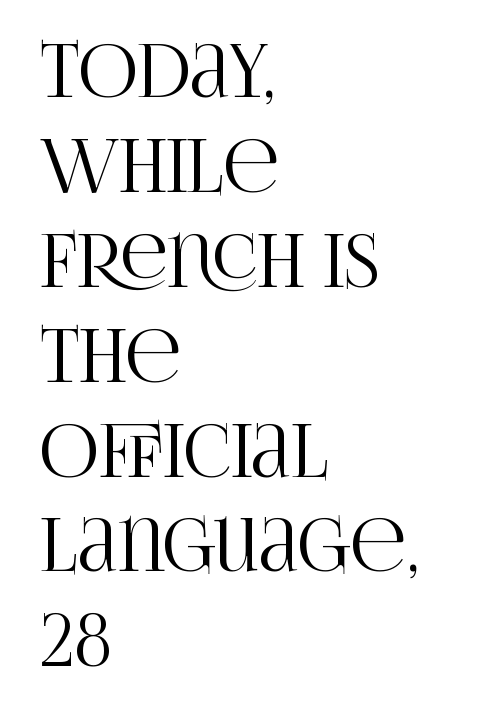
Q: Is the text italic (slanted)? A: No, it is upright.
Q: Is the typeface a serif or a sans-serif typeface? A: Serif.
Q: Is the text underlined? A: No.
Q: How is the paragraph aligned? A: Left-aligned.
Q: Is the spacing between letters normal or unusually wide? A: Normal.
Q: Is the spacing between lines tight, normal or loose? A: Normal.
Q: Width (condensed, normal, or wide)? A: Condensed.
Q: Stroke contrast? A: High.
Q: x-height? A: Large.
Q: Monospaced? A: No.
